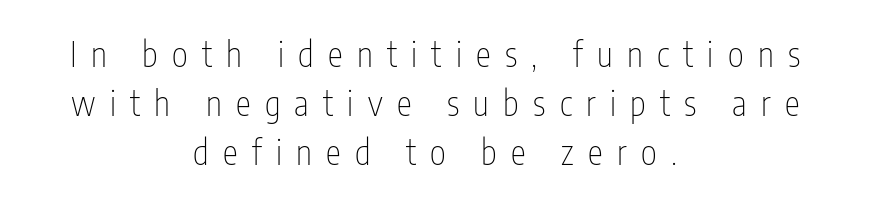
The image shows 34 px thin, condensed sans-serif type, upright; set centered, normal line spacing (1.44x), unusually wide letter spacing (+0.42 em), not underlined; low stroke contrast and a medium x-height.
